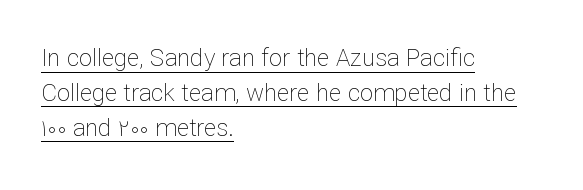
The image shows 24 px text type, upright; set left-aligned, normal line spacing (1.45x), normal letter spacing, underlined.
